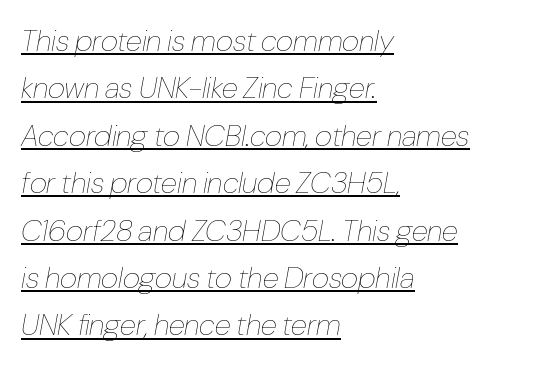
Q: Is the text bold? A: No.
Q: Is the text italic (slanted)? A: Yes, it leans right by about 10 degrees.
Q: Is the text underlined? A: Yes.
Q: How is the paragraph aligned? A: Left-aligned.
Q: Is the spacing between letters normal or unusually wide? A: Normal.
Q: Is the spacing between lines tight, normal or loose? A: Normal.
Q: Width (condensed, normal, or wide)? A: Condensed.
Q: Stroke contrast? A: Low.
Q: x-height? A: Medium.
Q: Monospaced? A: No.
